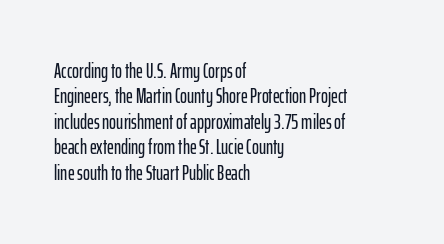
{"italic": "no", "underline": "no", "align": "left", "line_spacing_ratio": 1.21, "letter_spacing": "normal", "letter_spacing_em": 0.0, "glyph_px": 21}
